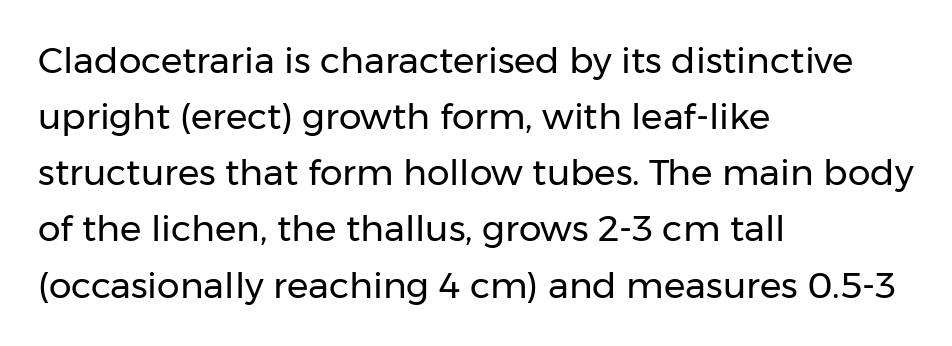
The image shows 36 px regular-weight sans-serif type, upright; set left-aligned, normal line spacing (1.56x), normal letter spacing, not underlined; low stroke contrast and a medium x-height.
